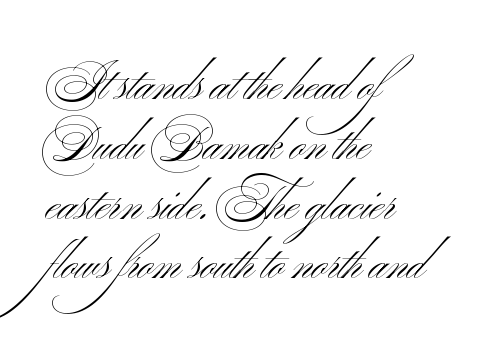
The foot of each line stays bare and open. Honestly, the letter spacing is just normal — you wouldn't notice it. Alignment: flush left. Here the designer chose a conventional face with non-uniform glyph widths.
